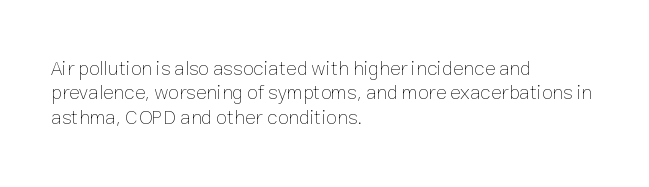
The image shows 20 px text type, upright; set left-aligned, line spacing 1.22x, normal letter spacing, not underlined.
